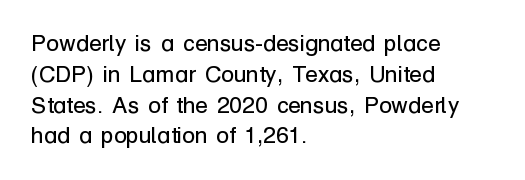
{"italic": "no", "bold": "no", "underline": "no", "align": "left", "line_spacing": "normal", "line_spacing_ratio": 1.34, "letter_spacing": "normal", "letter_spacing_em": 0.0, "glyph_px": 23}
